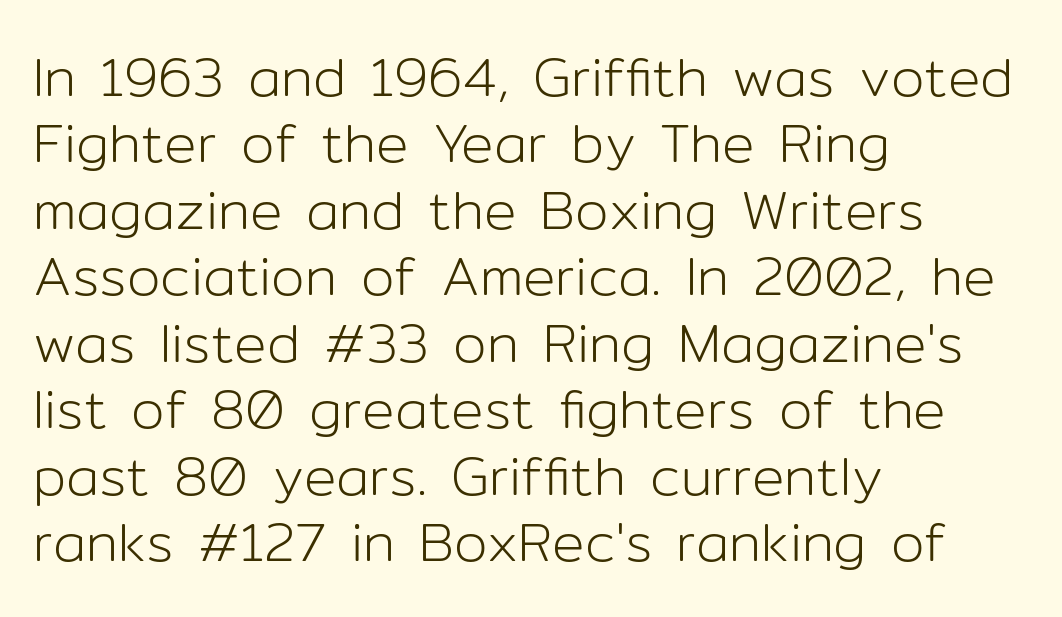
Reading down the block, your eye returns to a fixed left position each line. Descenders are the only things crossing below the line. The passage shown has conventional tracking throughout. Think of a printed novel: that variable character pitch is what you see here. The rendering shows plain stroke endings on the letterforms — a sans-serif design.
